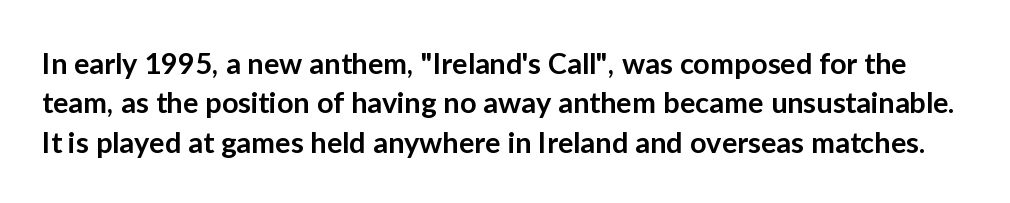
{"serif": "no", "italic": "no", "bold": "semi", "weight": "semibold", "width": "normal", "stroke_contrast": "low", "x_height": "medium", "monospaced": "no", "underline": "no", "line_spacing": "normal", "line_spacing_ratio": 1.36, "letter_spacing": "normal", "letter_spacing_em": 0.0, "glyph_px": 29}
